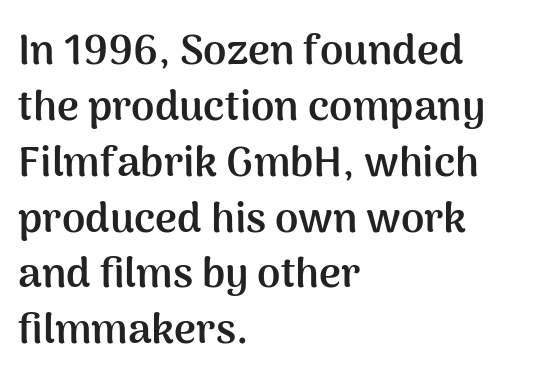
The image shows 42 px semibold sans-serif type, upright; set left-aligned, normal line spacing (1.33x), normal letter spacing, not underlined; medium stroke contrast and a medium x-height.
